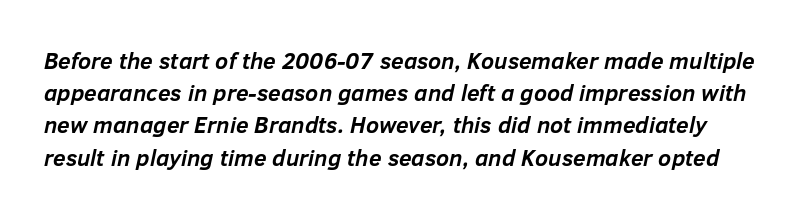
The line texture is even and compact thanks to regular tracking. Successive baselines arrive at the customary interval. Underlining? Definitely not there. The letters are bold, with thick, heavy strokes. Observe the lean: these are italic letterforms.
